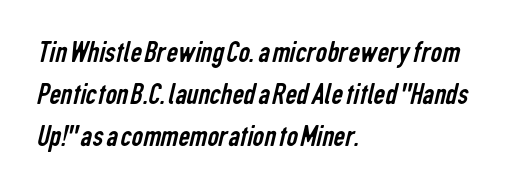
Q: Is the text bold? A: No.
Q: Is the typeface a serif or a sans-serif typeface? A: Sans-serif.
Q: Is the text underlined? A: No.
Q: How is the paragraph aligned? A: Left-aligned.
Q: Is the spacing between letters normal or unusually wide? A: Normal.
Q: Is the spacing between lines tight, normal or loose? A: Normal.
Q: Width (condensed, normal, or wide)? A: Condensed.
Q: Stroke contrast? A: Low.
Q: x-height? A: Medium.
Q: Monospaced? A: No.
